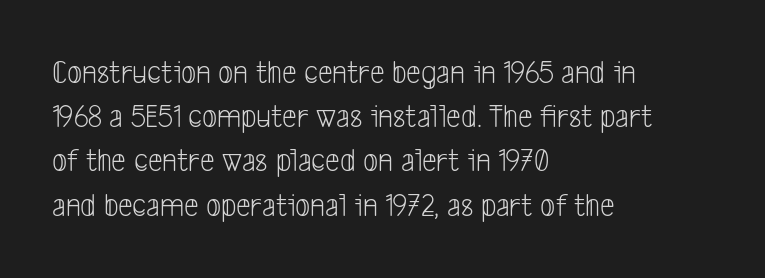
Varying glyph widths throughout — classic text-font behaviour. The setting favours the left margin, as ordinary paragraphs usually do. Typographically, this falls in the sans-serif category. Leading matches the norm, producing a regular column. The foot of each line stays bare and open. The tracking reads as untouched default to a designer's eye.
